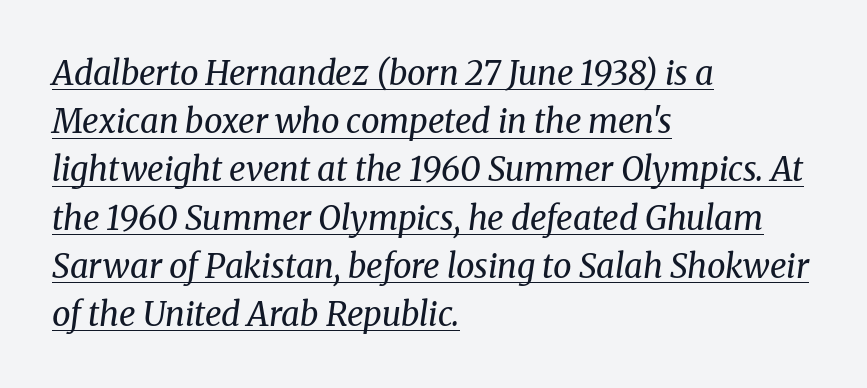
The image shows 33 px regular-weight serif type, italic (leaning right); set left-aligned, normal line spacing (1.46x), normal letter spacing, underlined; medium stroke contrast and a medium x-height.
